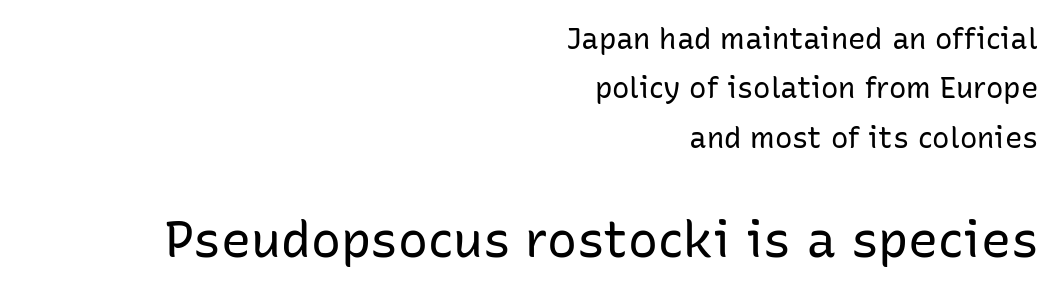
{"serif": "no", "italic": "no", "bold": "no", "weight": "regular", "width": "normal", "stroke_contrast": "low", "x_height": "medium", "monospaced": "no", "underline": "no", "align": "right", "line_spacing": "normal", "line_spacing_ratio": 1.7, "letter_spacing": "normal", "letter_spacing_em": 0.0, "larger_block": "second", "size_ratio": 1.72, "glyph_px": 50}
